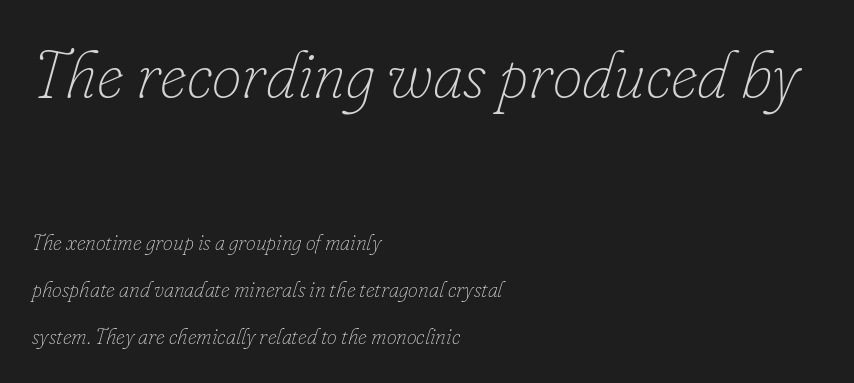
The image shows 67 px thin type, italic (leaning right); set left-aligned, loose line spacing (2.13x), normal letter spacing, not underlined; the first (top) block is 3.05x larger; low stroke contrast and a small x-height.
